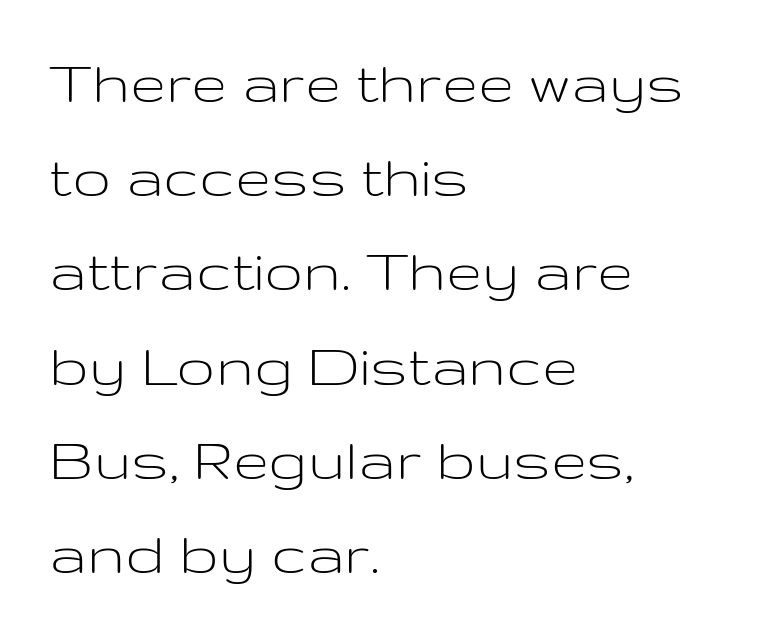
{"serif": "no", "italic": "no", "bold": "no", "weight": "light", "width": "wide", "stroke_contrast": "low", "x_height": "medium", "monospaced": "no", "underline": "no", "align": "left", "line_spacing": "normal", "line_spacing_ratio": 1.45, "letter_spacing": "normal", "letter_spacing_em": 0.0, "glyph_px": 65}
